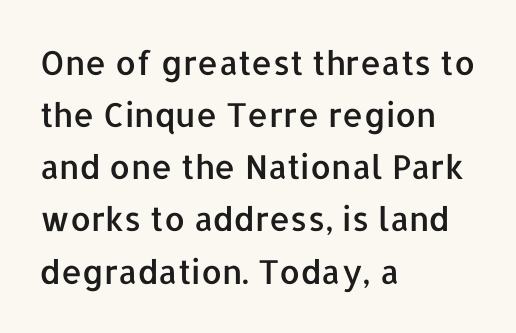
{"serif": "no", "italic": "no", "width": "normal", "stroke_contrast": "low", "x_height": "medium", "monospaced": "no", "underline": "no", "align": "left", "line_spacing": "normal", "line_spacing_ratio": 1.58, "letter_spacing": "normal", "letter_spacing_em": 0.0, "glyph_px": 33}
